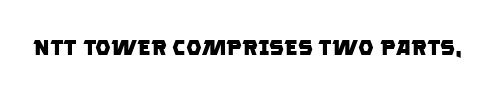
{"bold": "yes", "underline": "no", "letter_spacing": "normal", "letter_spacing_em": 0.0, "glyph_px": 22}
